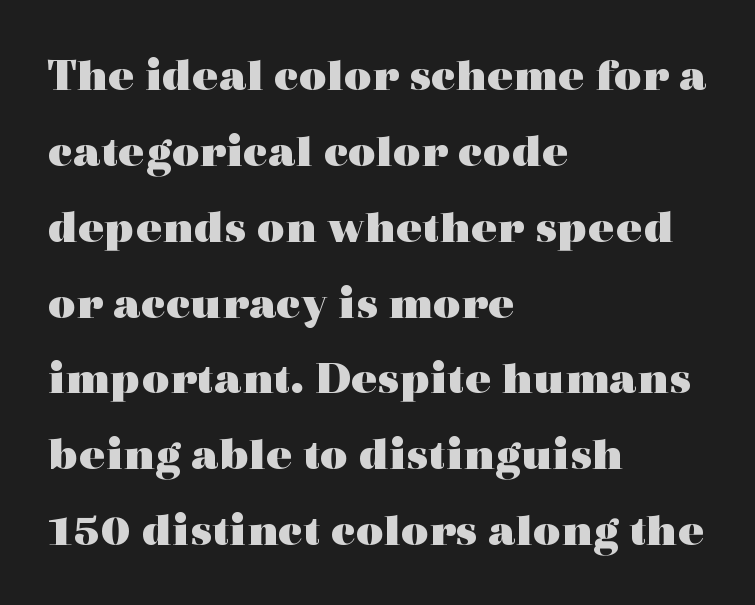
{"serif": "yes", "italic": "no", "bold": "yes", "weight": "heavy", "width": "wide", "x_height": "medium", "monospaced": "no", "underline": "no", "align": "left", "line_spacing": "normal", "line_spacing_ratio": 1.58, "letter_spacing": "normal", "letter_spacing_em": 0.0, "glyph_px": 48}
